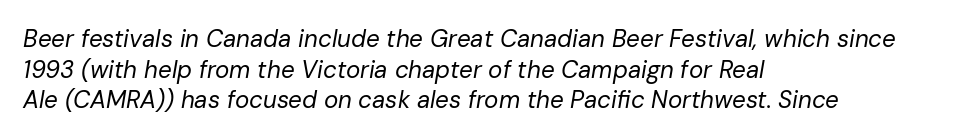
Tall strokes in this sample are angled rather than plumb. One glance says typical: line gaps are just what's usual. This rendering uses left alignment, leaving the right contour irregular. The cut favours lightness, reaching ordinary text weight at its darkest. Descenders hang freely into open space. Standard letterfit; no display-style spreading of the glyphs.
